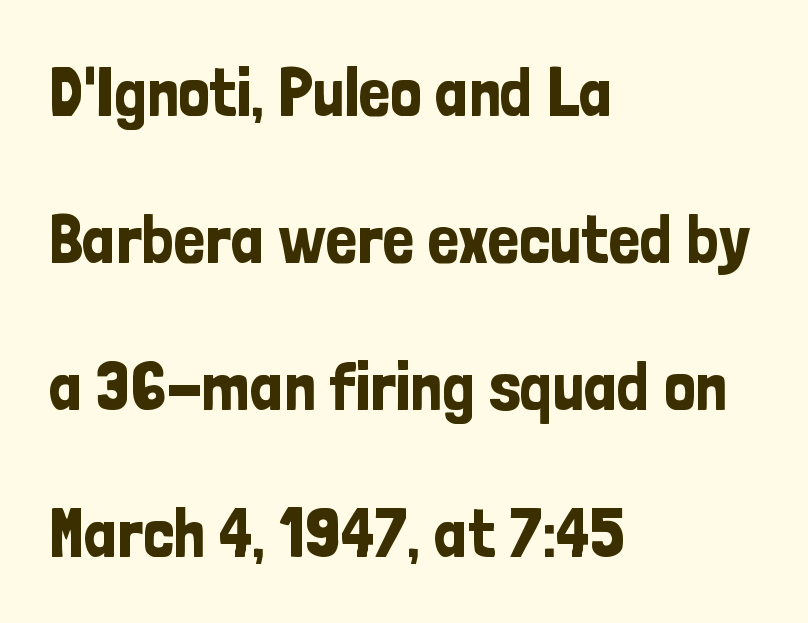
Q: Is the text italic (slanted)? A: No, it is upright.
Q: Is the typeface a serif or a sans-serif typeface? A: Sans-serif.
Q: Is the text underlined? A: No.
Q: How is the paragraph aligned? A: Left-aligned.
Q: Is the spacing between letters normal or unusually wide? A: Normal.
Q: Is the spacing between lines tight, normal or loose? A: Loose.
Q: Width (condensed, normal, or wide)? A: Condensed.
Q: Stroke contrast? A: Low.
Q: x-height? A: Medium.
Q: Monospaced? A: No.
